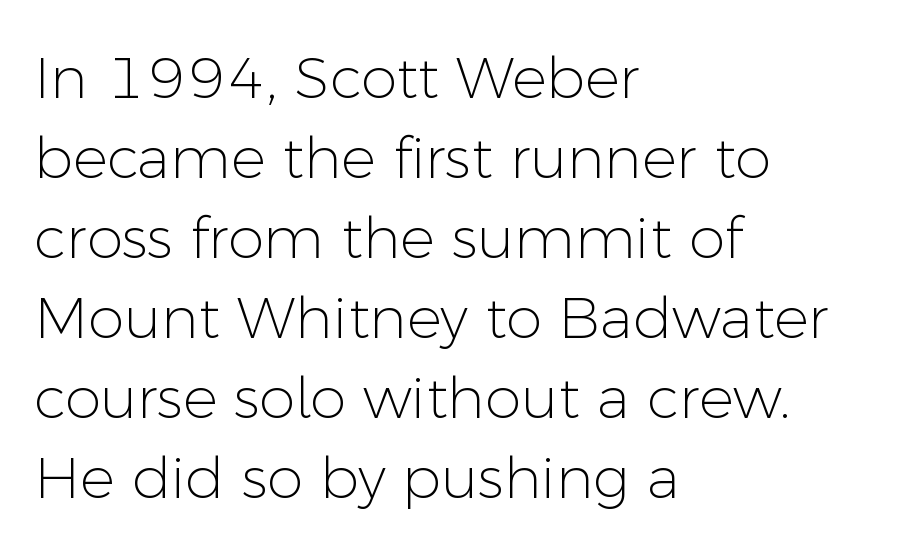
{"serif": "no", "italic": "no", "bold": "no", "weight": "light", "width": "normal", "stroke_contrast": "low", "x_height": "medium", "monospaced": "no", "underline": "no", "align": "left", "line_spacing": "normal", "line_spacing_ratio": 1.38, "letter_spacing": "normal", "letter_spacing_em": 0.0, "glyph_px": 58}
